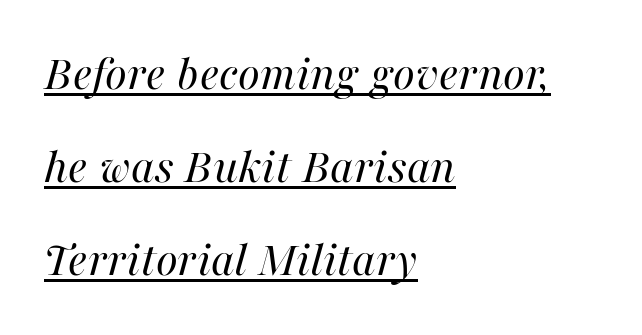
Observe the ordinary spacing: letters are neighbours, not strangers. Rendered with sloped, italic letterforms. Alignment: flush left. Each line of the rendering has a horizontal stroke beneath the glyphs. No chunkiness to these letters — they're not bold.
